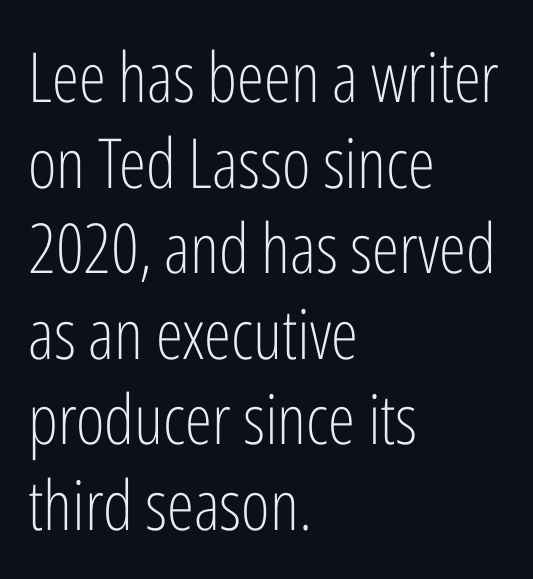
Q: Is the text bold? A: No.
Q: Is the text italic (slanted)? A: No, it is upright.
Q: Is the typeface a serif or a sans-serif typeface? A: Sans-serif.
Q: Is the text underlined? A: No.
Q: How is the paragraph aligned? A: Left-aligned.
Q: Is the spacing between letters normal or unusually wide? A: Normal.
Q: Width (condensed, normal, or wide)? A: Condensed.
Q: Stroke contrast? A: Low.
Q: x-height? A: Medium.
Q: Monospaced? A: No.
